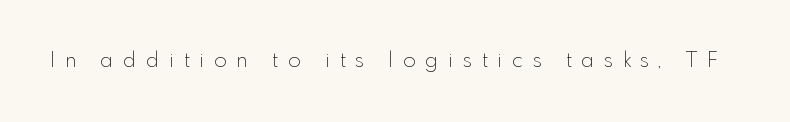
The image shows 21 px text type, upright; set unusually wide letter spacing (+0.46 em), not underlined.
